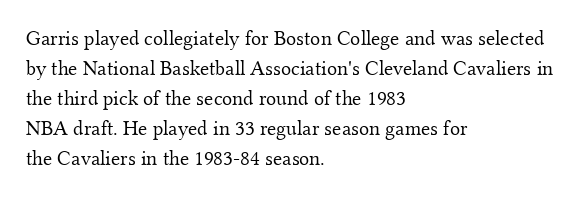
{"italic": "no", "bold": "no", "underline": "no", "align": "left", "line_spacing": "normal", "line_spacing_ratio": 1.43, "letter_spacing": "normal", "letter_spacing_em": 0.0, "glyph_px": 21}
